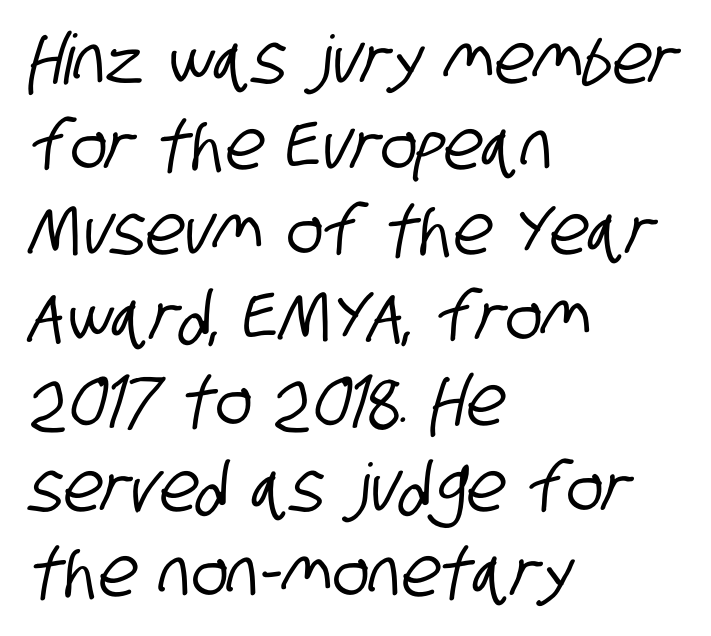
{"serif": "no", "width": "condensed", "stroke_contrast": "low", "x_height": "large", "monospaced": "no", "underline": "no", "align": "left", "line_spacing_ratio": 1.24, "letter_spacing": "normal", "letter_spacing_em": 0.0, "glyph_px": 69}
